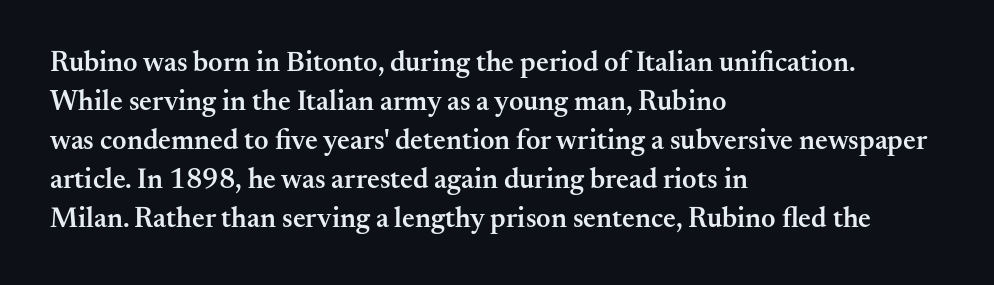
{"serif": "yes", "italic": "no", "bold": "semi", "weight": "semibold", "width": "normal", "stroke_contrast": "medium", "x_height": "small", "monospaced": "no", "underline": "no", "align": "left", "line_spacing": "normal", "line_spacing_ratio": 1.39, "letter_spacing": "normal", "letter_spacing_em": 0.0, "glyph_px": 28}
